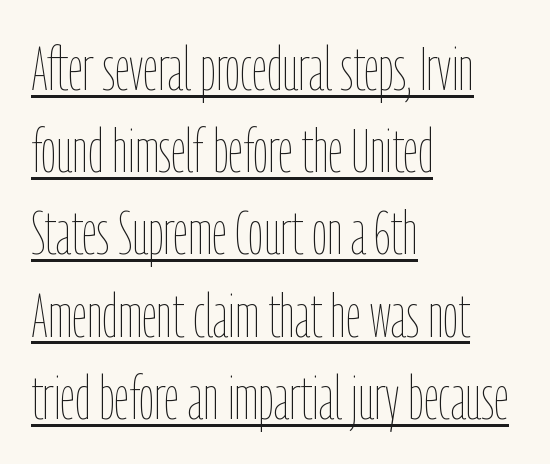
{"italic": "no", "bold": "no", "weight": "thin", "width": "condensed", "stroke_contrast": "low", "x_height": "medium", "monospaced": "no", "underline": "yes", "align": "left", "line_spacing": "normal", "line_spacing_ratio": 1.37, "letter_spacing": "normal", "letter_spacing_em": 0.0, "glyph_px": 60}
